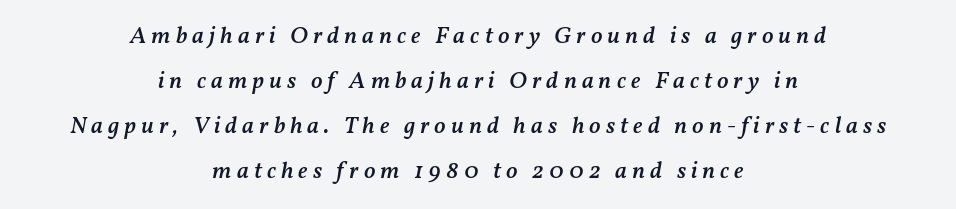
Q: Is the text bold? A: Semi-bold.
Q: Is the text italic (slanted)? A: Yes, it leans right by about 11 degrees.
Q: Is the text underlined? A: No.
Q: How is the paragraph aligned? A: Centered.
Q: Is the spacing between letters normal or unusually wide? A: Unusually wide.
